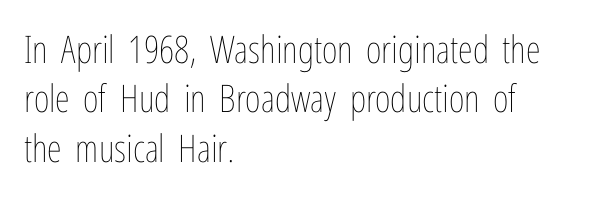
The rendering uses natural spacing where letterforms have individual widths. Vertical stems look standard width or narrower in stroke. Is there much room between lines? A standard amount, neither cramped nor airy. Layout note: lines flush left. When letters stand straight like this, we call the style roman or upright. The tracking reads as untouched default to a designer's eye.
